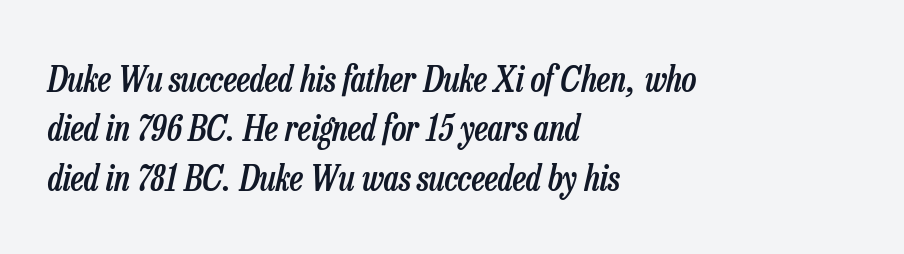
{"italic": "yes", "lean": "right", "slant_degrees": 13, "bold": "semi", "weight": "semibold", "width": "condensed", "stroke_contrast": "low", "x_height": "medium", "monospaced": "no", "underline": "no", "align": "left", "line_spacing": "normal", "line_spacing_ratio": 1.41, "letter_spacing": "normal", "letter_spacing_em": 0.0, "glyph_px": 35}
